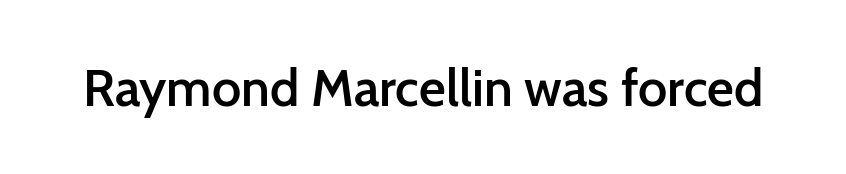
The image shows 52 px semibold sans-serif type, upright; set normal letter spacing, not underlined; low stroke contrast and a medium x-height.
